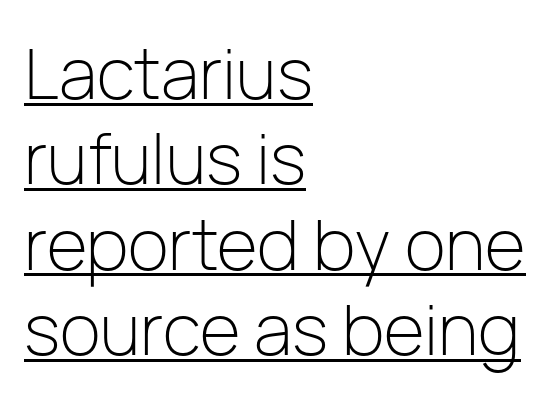
Tall strokes in this sample are plumb rather than angled. Does a line run under the words? Yes, clearly. The paragraph shown leans on its left margin. Look at the tracking — it's just the regular setting, nothing added. Typographically, this falls in the sans-serif category. Summary of weight: not heavy and not bold.
